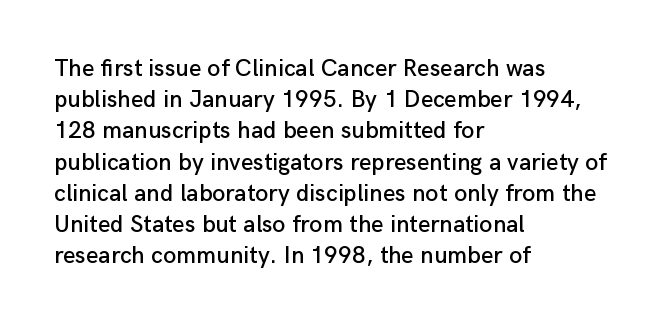
Does the copy run flush right? No — it runs flush left. The font's upright variant was chosen for this text. Descender tails drop into unmarked territory. Reading down the column, the eye jumps a familiar distance to each next line.
